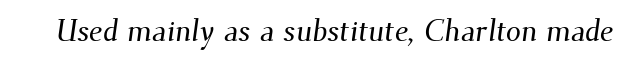
Do the characters align in a grid? No, the font is proportional. Compared with typical body copy, the letter spacing here is the same. Quick note: underline off. The font family rendered here belongs to the serif group.
